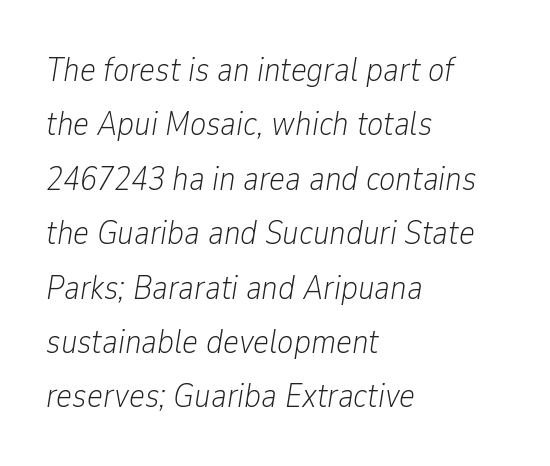
The image shows 34 px light, condensed type, italic (leaning right); set left-aligned, normal line spacing (1.6x), normal letter spacing, not underlined; low stroke contrast and a medium x-height.
